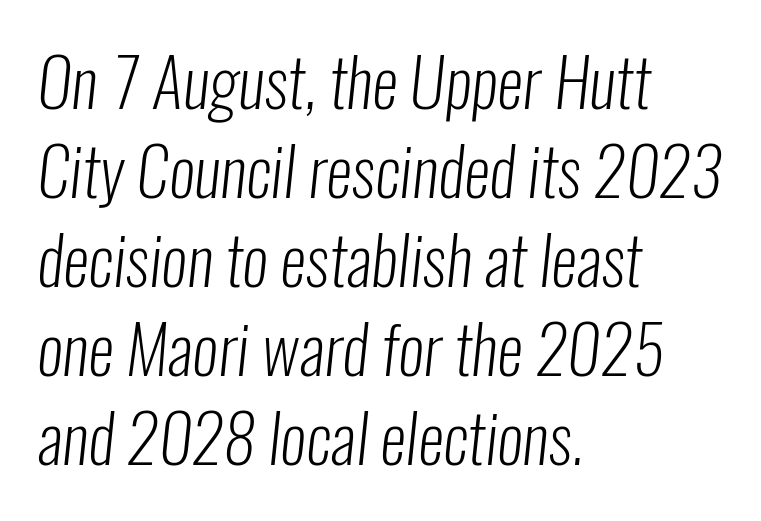
Q: Is the text bold? A: No.
Q: Is the typeface a serif or a sans-serif typeface? A: Sans-serif.
Q: Is the text underlined? A: No.
Q: How is the paragraph aligned? A: Left-aligned.
Q: Is the spacing between letters normal or unusually wide? A: Normal.
Q: Is the spacing between lines tight, normal or loose? A: Normal.
Q: Width (condensed, normal, or wide)? A: Condensed.
Q: Stroke contrast? A: Low.
Q: x-height? A: Medium.
Q: Monospaced? A: No.
